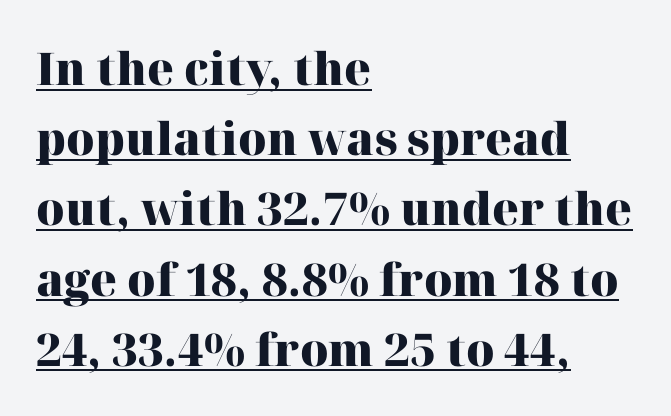
The image shows 45 px heavy serif type, upright; set left-aligned, normal line spacing (1.56x), normal letter spacing, underlined; high stroke contrast and a medium x-height.
